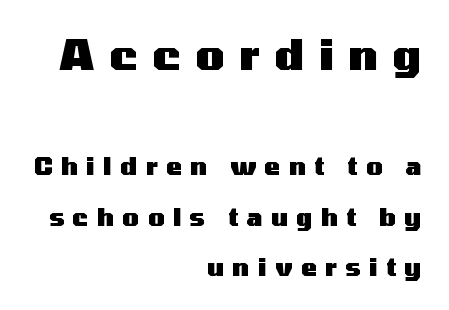
Lines of text with bare space underneath. The line texture is sparse and dotted thanks to wide tracking. The sample has been set heavy, in full bold. Does the type have serifs? No, each stem ends abruptly. The font's upright variant was chosen for this text.
